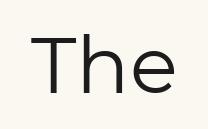
{"serif": "no", "italic": "no", "bold": "no", "weight": "regular", "width": "normal", "stroke_contrast": "low", "x_height": "medium", "monospaced": "no", "underline": "no", "letter_spacing": "normal", "letter_spacing_em": 0.0, "glyph_px": 79}
